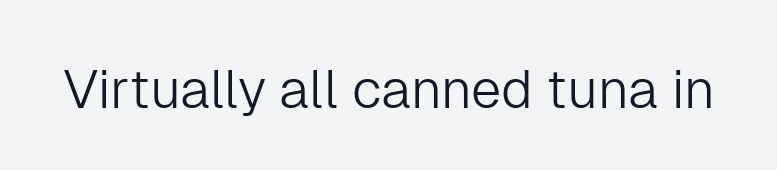
The image shows 54 px light sans-serif type, upright; set normal letter spacing, not underlined; low stroke contrast and a medium x-height.
